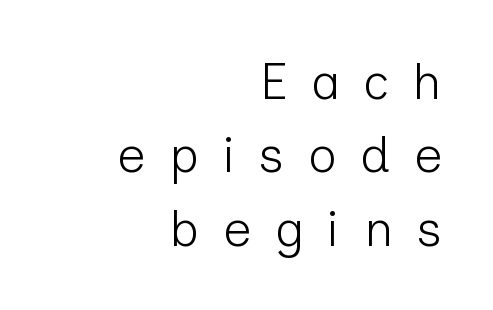
Q: Is the text bold? A: No.
Q: Is the text italic (slanted)? A: No, it is upright.
Q: Is the typeface a serif or a sans-serif typeface? A: Sans-serif.
Q: Is the text underlined? A: No.
Q: How is the paragraph aligned? A: Right-aligned.
Q: Is the spacing between letters normal or unusually wide? A: Unusually wide.
Q: Is the spacing between lines tight, normal or loose? A: Normal.
Q: Width (condensed, normal, or wide)? A: Normal.
Q: Stroke contrast? A: Low.
Q: x-height? A: Medium.
Q: Monospaced? A: No.
